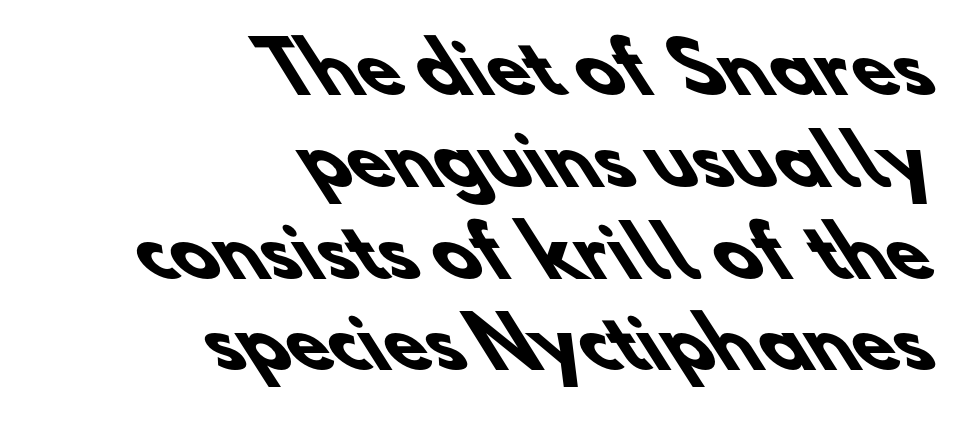
Q: Is the text bold? A: Yes.
Q: Is the typeface a serif or a sans-serif typeface? A: Sans-serif.
Q: Is the text underlined? A: No.
Q: How is the paragraph aligned? A: Right-aligned.
Q: Is the spacing between letters normal or unusually wide? A: Normal.
Q: Is the spacing between lines tight, normal or loose? A: Normal.
Q: Width (condensed, normal, or wide)? A: Normal.
Q: Stroke contrast? A: Low.
Q: x-height? A: Small.
Q: Monospaced? A: No.
